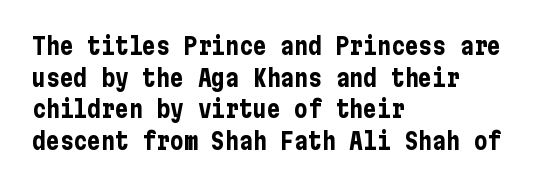
The lines are quadded left. Regular leading. Nothing unusual about the tracking: characters are spaced as the font intends. The font is running at its bold setting. Tall strokes in this sample are plumb rather than angled.
